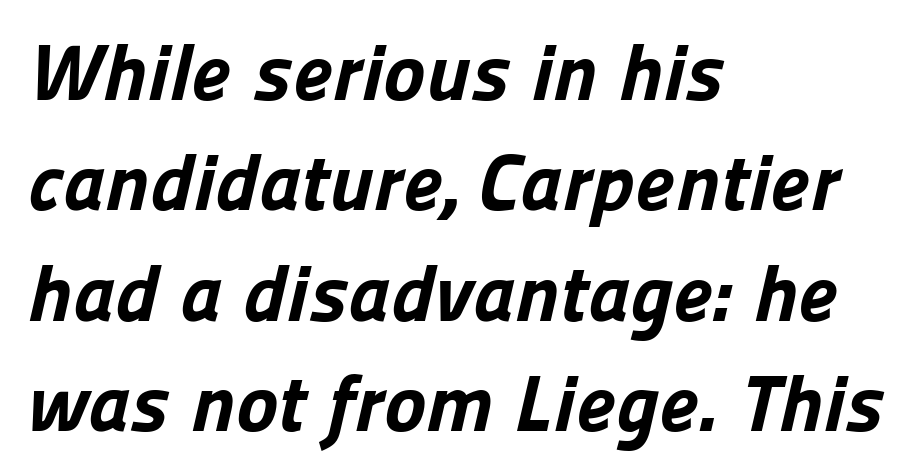
The image shows 80 px bold sans-serif type; set left-aligned, normal line spacing (1.38x), normal letter spacing, not underlined; low stroke contrast and a medium x-height.
